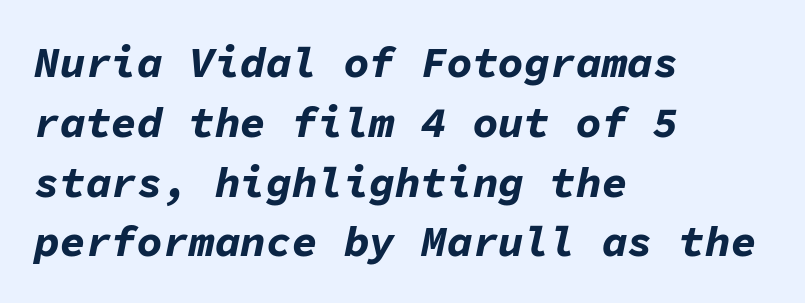
Q: Is the text bold? A: Yes.
Q: Is the text italic (slanted)? A: Yes, it leans right by about 11 degrees.
Q: Is the text underlined? A: No.
Q: How is the paragraph aligned? A: Left-aligned.
Q: Is the spacing between letters normal or unusually wide? A: Normal.
Q: Is the spacing between lines tight, normal or loose? A: Normal.
Q: Width (condensed, normal, or wide)? A: Normal.
Q: Stroke contrast? A: Low.
Q: x-height? A: Medium.
Q: Monospaced? A: Yes.
